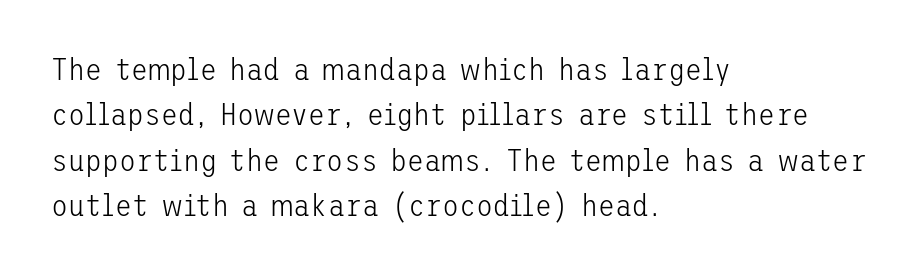
The image shows 31 px light sans-serif type, upright; set left-aligned, normal line spacing (1.46x), normal letter spacing, not underlined; low stroke contrast and a medium x-height.
